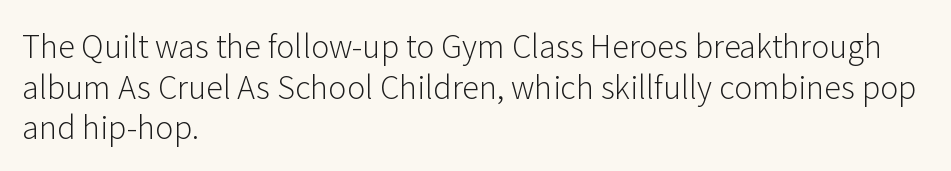
To sum up the face: it is a sans, with no serifs. Tracking value appears to be zero — textbook default spacing. Unbolded letterforms with no extra heft. Here the designer chose a conventional face with non-uniform glyph widths.
